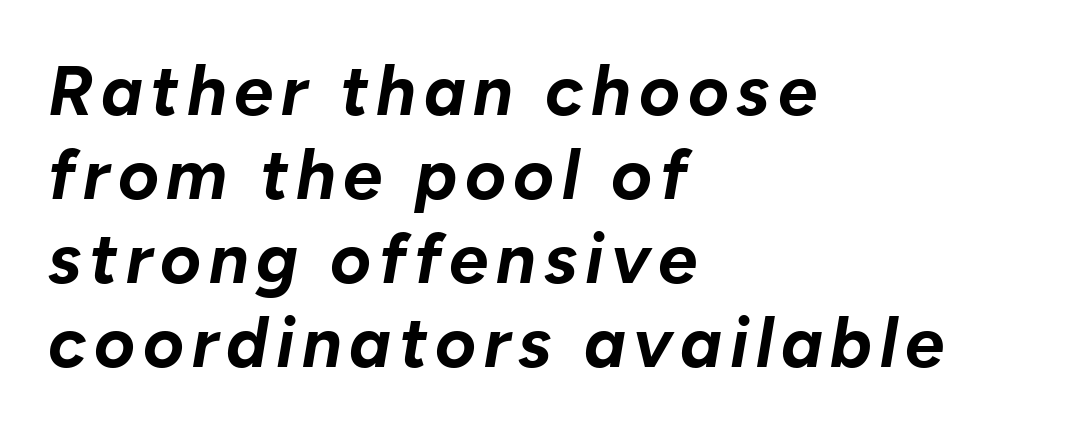
Q: Is the text bold? A: Yes.
Q: Is the text italic (slanted)? A: Yes, it leans right by about 10 degrees.
Q: Is the text underlined? A: No.
Q: How is the paragraph aligned? A: Left-aligned.
Q: Width (condensed, normal, or wide)? A: Normal.
Q: Stroke contrast? A: Low.
Q: x-height? A: Medium.
Q: Monospaced? A: No.
